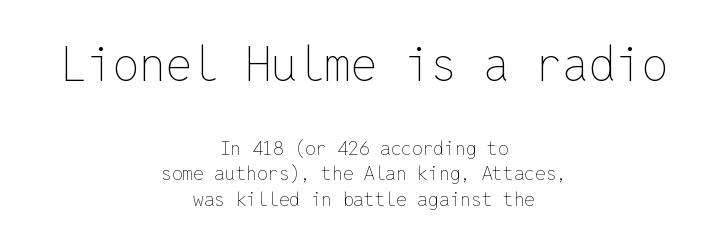
{"italic": "no", "bold": "no", "weight": "thin", "width": "normal", "stroke_contrast": "low", "x_height": "medium", "monospaced": "yes", "underline": "no", "align": "center", "line_spacing": "normal", "line_spacing_ratio": 1.36, "letter_spacing": "normal", "letter_spacing_em": 0.0, "larger_block": "first", "size_ratio": 2.47, "glyph_px": 47}
